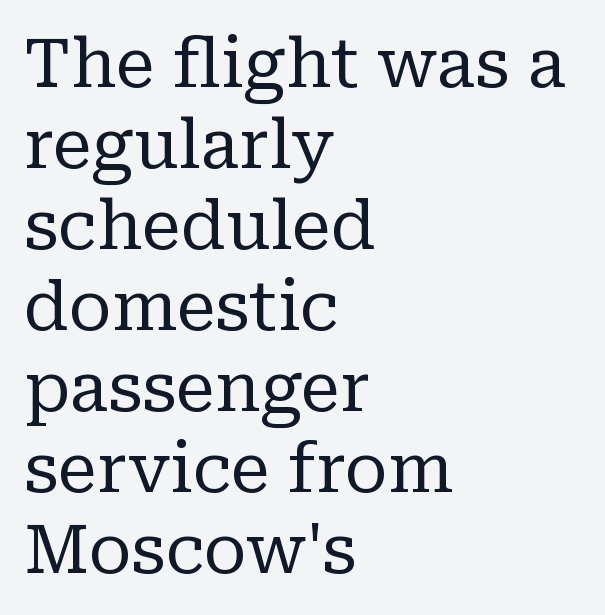
Q: Is the text bold? A: No.
Q: Is the text italic (slanted)? A: No, it is upright.
Q: Is the typeface a serif or a sans-serif typeface? A: Serif.
Q: Is the text underlined? A: No.
Q: How is the paragraph aligned? A: Left-aligned.
Q: Is the spacing between letters normal or unusually wide? A: Normal.
Q: Width (condensed, normal, or wide)? A: Normal.
Q: Stroke contrast? A: Low.
Q: x-height? A: Medium.
Q: Monospaced? A: No.
